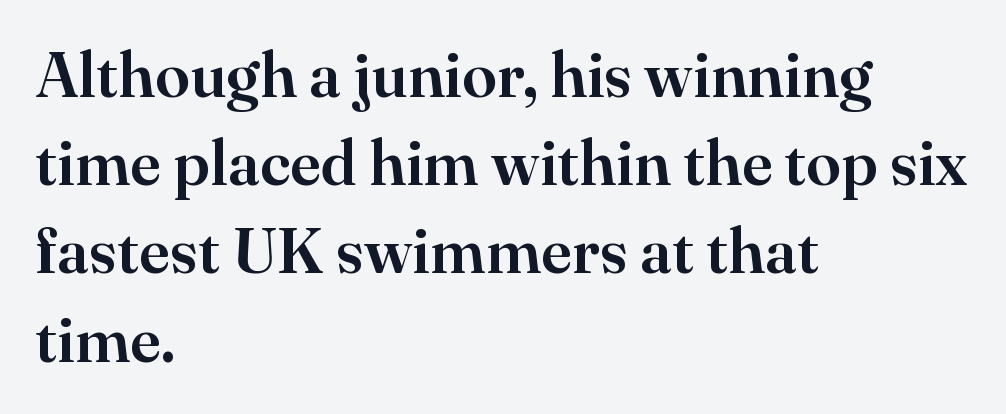
Q: Is the text italic (slanted)? A: No, it is upright.
Q: Is the typeface a serif or a sans-serif typeface? A: Serif.
Q: Is the text underlined? A: No.
Q: How is the paragraph aligned? A: Left-aligned.
Q: Is the spacing between letters normal or unusually wide? A: Normal.
Q: Is the spacing between lines tight, normal or loose? A: Normal.
Q: Width (condensed, normal, or wide)? A: Normal.
Q: Stroke contrast? A: High.
Q: x-height? A: Small.
Q: Monospaced? A: No.
